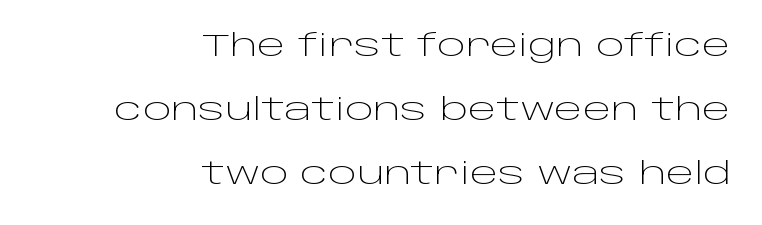
{"serif": "no", "italic": "no", "bold": "no", "weight": "light", "width": "wide", "stroke_contrast": "low", "x_height": "large", "monospaced": "no", "underline": "no", "align": "right", "line_spacing": "loose", "line_spacing_ratio": 2.14, "letter_spacing": "normal", "letter_spacing_em": 0.0, "glyph_px": 30}
